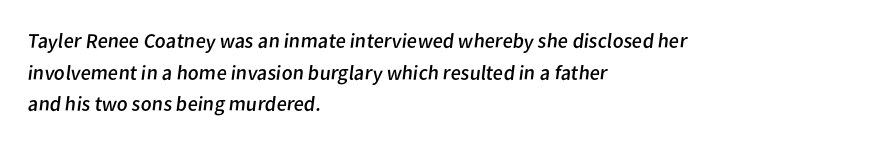
Q: Is the text bold? A: No.
Q: Is the text underlined? A: No.
Q: How is the paragraph aligned? A: Left-aligned.
Q: Is the spacing between letters normal or unusually wide? A: Normal.
Q: Is the spacing between lines tight, normal or loose? A: Normal.
